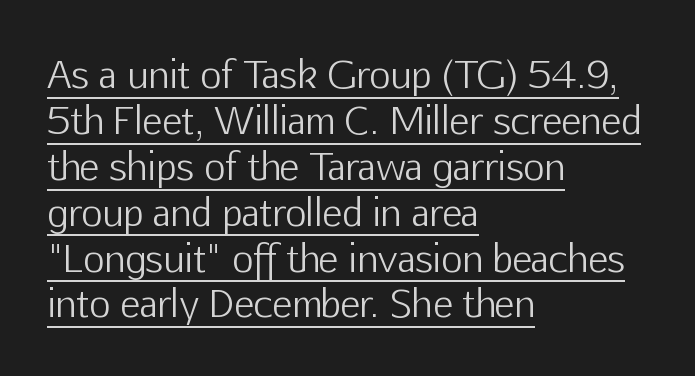
The image shows 37 px light sans-serif type, upright; set left-aligned, line spacing 1.24x, normal letter spacing, underlined; low stroke contrast and a medium x-height.
